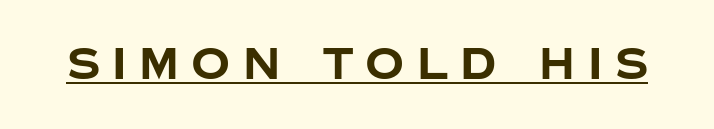
Has an underline been added? It has. The face used here is proportionally spaced, like ordinary book or web type. Grotesque or geometric, the face here clearly has no serifs. Its strokes are broad and dark, the hallmark of bold type. Display-style spreading of the glyphs; the letterfit is very open.
